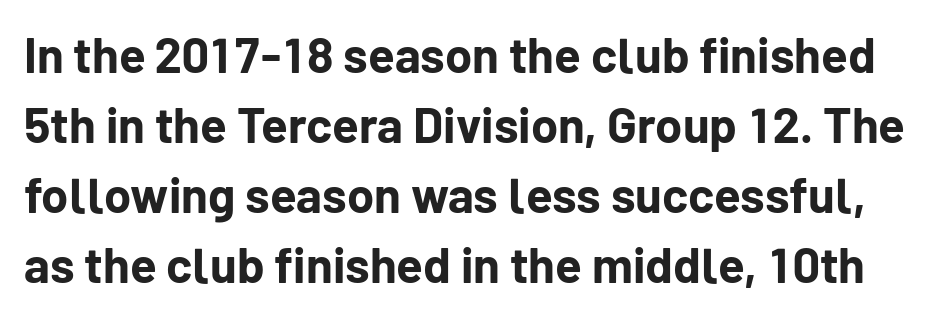
Q: Is the text bold? A: Yes.
Q: Is the text italic (slanted)? A: No, it is upright.
Q: Is the typeface a serif or a sans-serif typeface? A: Sans-serif.
Q: Is the text underlined? A: No.
Q: Is the spacing between letters normal or unusually wide? A: Normal.
Q: Is the spacing between lines tight, normal or loose? A: Normal.
Q: Width (condensed, normal, or wide)? A: Normal.
Q: Stroke contrast? A: Low.
Q: x-height? A: Medium.
Q: Monospaced? A: No.
